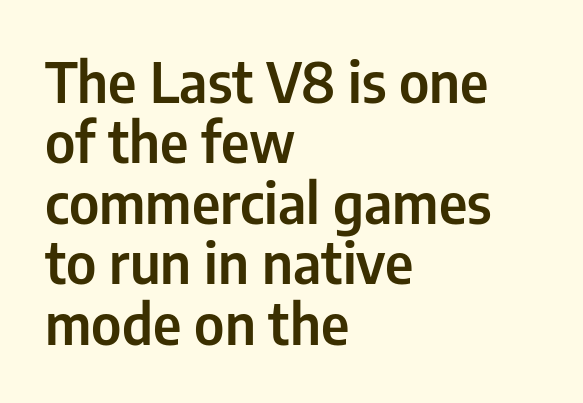
{"serif": "no", "italic": "no", "width": "condensed", "stroke_contrast": "low", "x_height": "medium", "monospaced": "no", "underline": "no", "align": "left", "line_spacing": "tight", "line_spacing_ratio": 1.08, "letter_spacing": "normal", "letter_spacing_em": 0.0, "glyph_px": 56}
